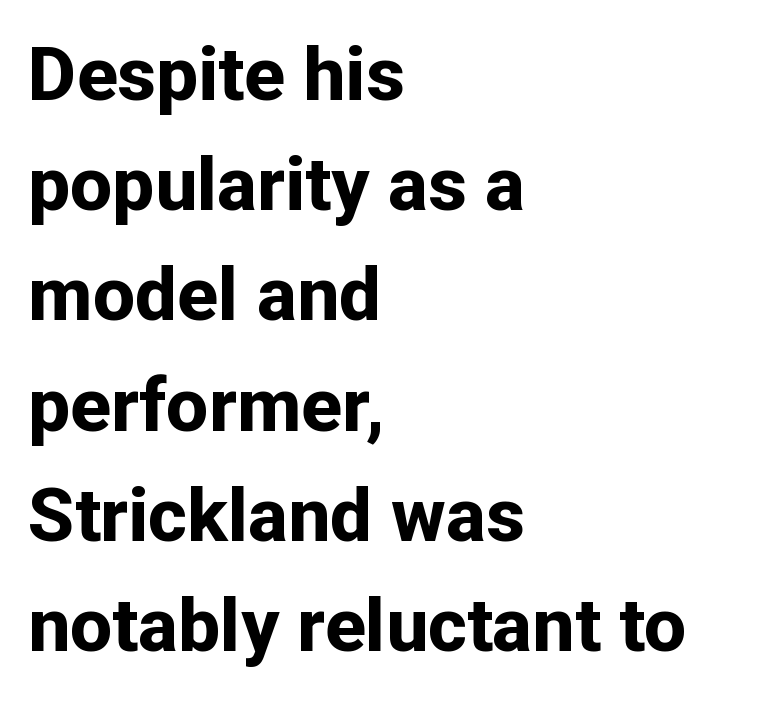
The lettering stays uniformly vertical, giving the passage a roman look. How are the letters spaced? Ordinarily, with no added tracking. Each row of text sits above clean, open space. If you measured baseline to baseline, you'd find a middling distance. Note the varied advance widths — an 'i' is clearly narrower than an 'm'.
